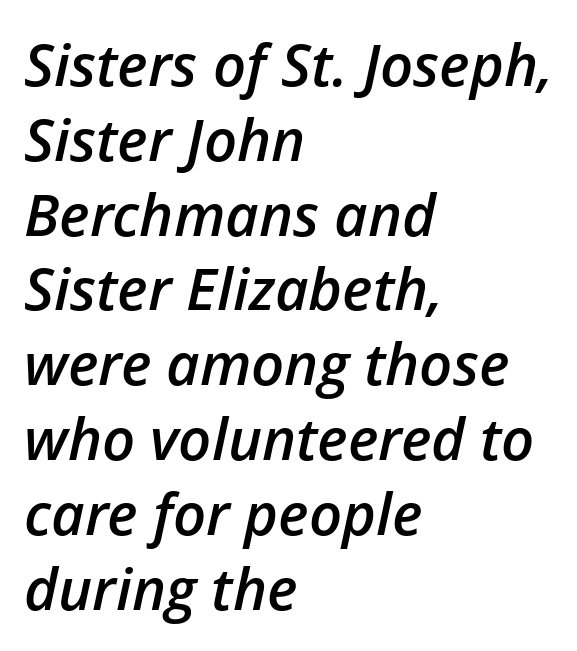
{"italic": "yes", "lean": "right", "slant_degrees": 12, "bold": "semi", "weight": "semibold", "width": "normal", "stroke_contrast": "low", "x_height": "medium", "monospaced": "no", "underline": "no", "align": "left", "line_spacing": "normal", "line_spacing_ratio": 1.29, "letter_spacing": "normal", "letter_spacing_em": 0.0, "glyph_px": 58}
